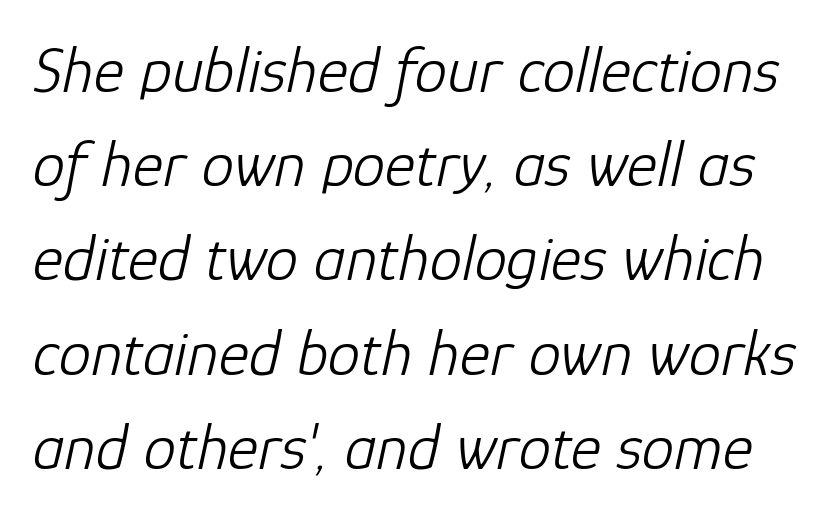
The type is set solid horizontally, with unmodified tracking. Heft: none added — not bold. Do the characters align in a grid? No, the font is proportional. Lines of text with bare space underneath. The rendering uses a moderate line-height, typical for paragraphs. It's the slanting kind of type.
